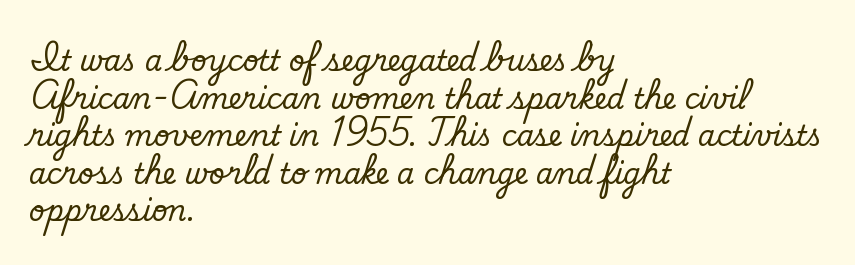
What stands out about the letter spacing? Nothing — it is the standard amount. Teacher's note: observe the even left margin — that is flush-left alignment. Heft: none added — not bold. Unlike a traditional serif, this face leaves its strokes unadorned.
